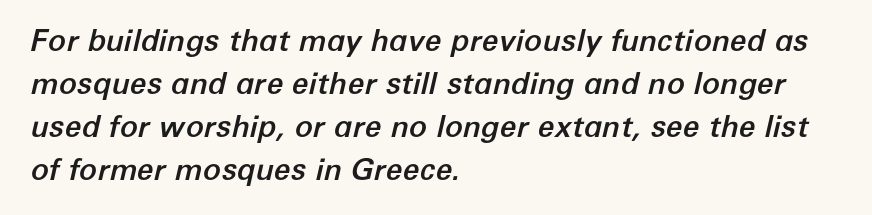
In CSS terms this would be text-align: left. The line-height multiplier appears to be the usual default. These lines are rendered in a variable-pitch font. Style check: oblique. Lines of text with bare space underneath.
